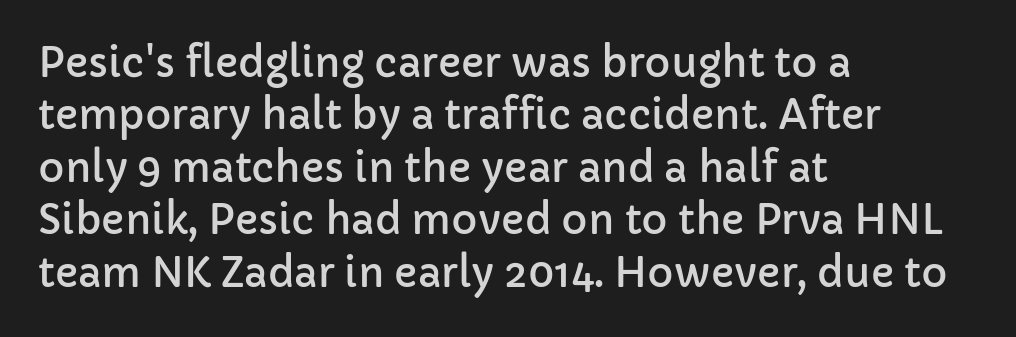
{"serif": "no", "italic": "no", "width": "normal", "stroke_contrast": "low", "x_height": "medium", "monospaced": "no", "underline": "no", "align": "left", "line_spacing": "normal", "line_spacing_ratio": 1.31, "letter_spacing": "normal", "letter_spacing_em": 0.0, "glyph_px": 40}
